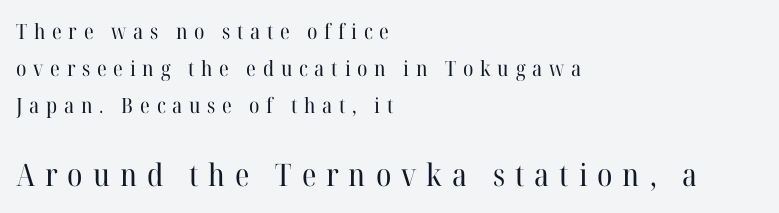
The image shows 31 px regular-weight serif type, upright; set left-aligned, line spacing 1.77x, unusually wide letter spacing (+0.32 em), not underlined; the second (bottom) block is 1.48x larger; high stroke contrast and a medium x-height.
